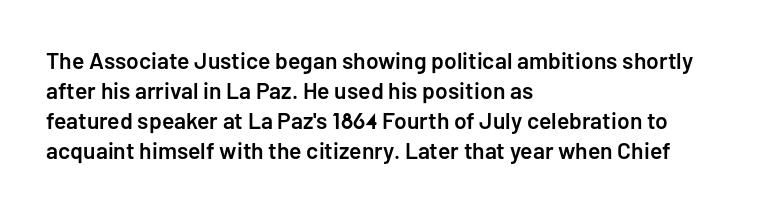
Q: Is the text bold? A: Semi-bold.
Q: Is the text italic (slanted)? A: No, it is upright.
Q: Is the text underlined? A: No.
Q: How is the paragraph aligned? A: Left-aligned.
Q: Is the spacing between letters normal or unusually wide? A: Normal.
Q: Is the spacing between lines tight, normal or loose? A: Normal.
